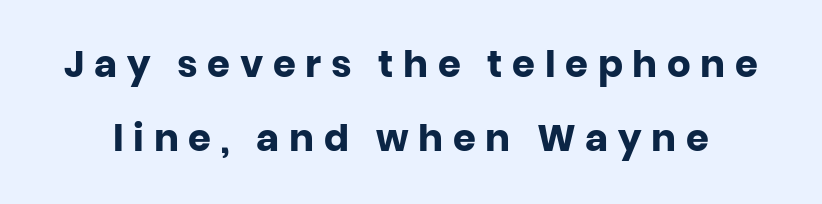
Q: Is the text bold? A: Yes.
Q: Is the text italic (slanted)? A: No, it is upright.
Q: Is the typeface a serif or a sans-serif typeface? A: Sans-serif.
Q: Is the text underlined? A: No.
Q: Is the spacing between letters normal or unusually wide? A: Unusually wide.
Q: Is the spacing between lines tight, normal or loose? A: Loose.
Q: Width (condensed, normal, or wide)? A: Normal.
Q: Stroke contrast? A: Low.
Q: x-height? A: Large.
Q: Monospaced? A: No.
